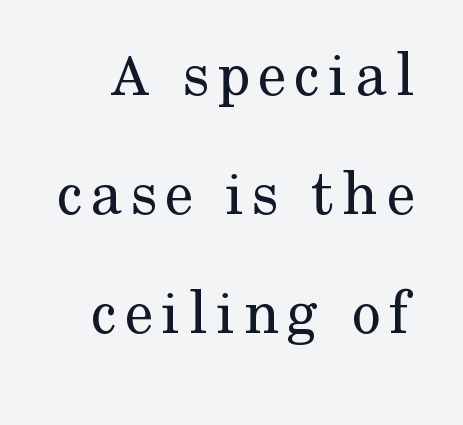
The image shows 64 px regular-weight serif type, upright; set line spacing 1.86x, not underlined; medium stroke contrast and a medium x-height.
